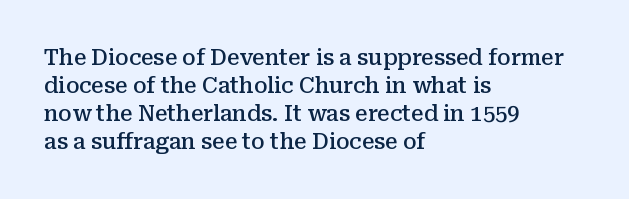
Q: Is the text bold? A: Semi-bold.
Q: Is the text italic (slanted)? A: No, it is upright.
Q: Is the text underlined? A: No.
Q: How is the paragraph aligned? A: Left-aligned.
Q: Is the spacing between letters normal or unusually wide? A: Normal.
Q: Is the spacing between lines tight, normal or loose? A: Normal.
